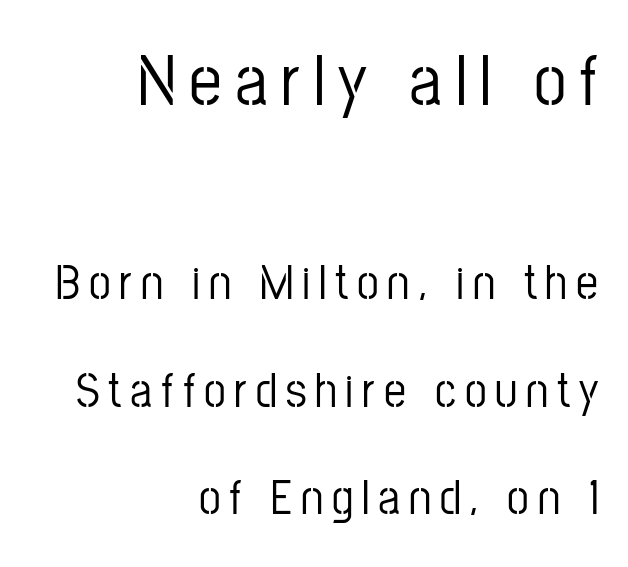
The image shows 73 px condensed sans-serif type, upright; set right-aligned, loose line spacing (2.19x), not underlined; the first (top) block is 1.49x larger; low stroke contrast and a medium x-height.
